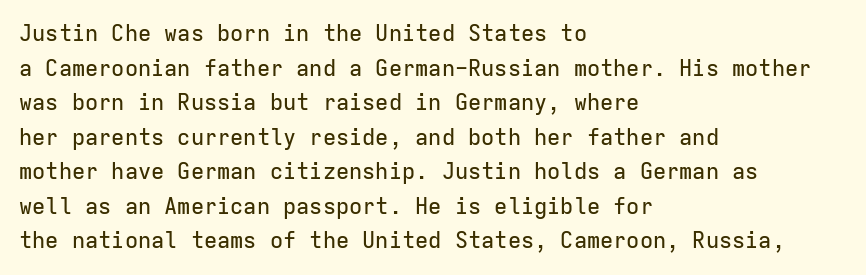
The image shows 22 px text type, upright; set left-aligned, normal line spacing (1.57x), normal letter spacing, not underlined.
